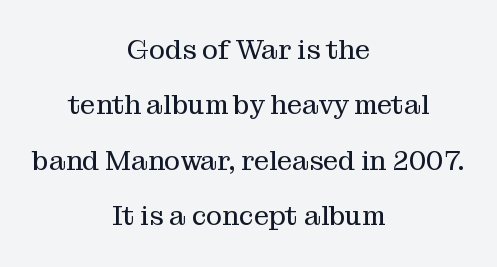
The image shows 27 px text type, upright; set centered, loose line spacing (2.05x), normal letter spacing, not underlined.
